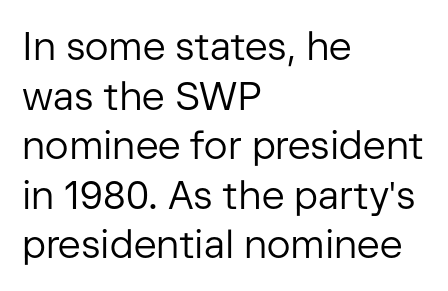
The image shows 39 px regular-weight sans-serif type, upright; set left-aligned, normal line spacing (1.27x), normal letter spacing, not underlined; low stroke contrast and a medium x-height.
